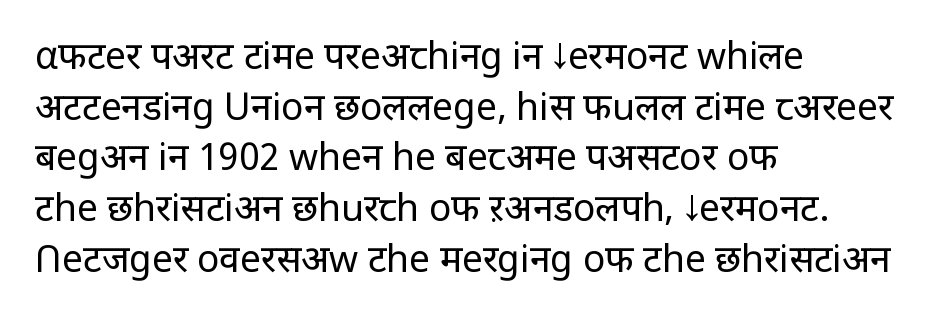
These lines are composed in type without serifs. Italic: no, the glyphs are upright roman. What's the leading like? Ordinary, nothing unusual. Each letter keeps its own natural width here, so spacing adapts to shape.
